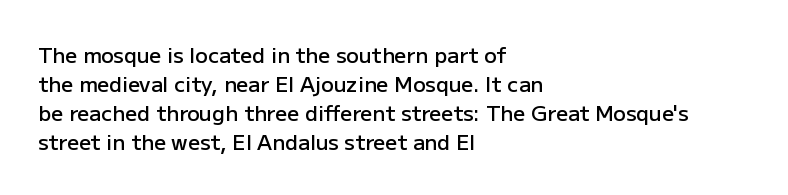
{"italic": "no", "bold": "semi", "underline": "no", "align": "left", "line_spacing": "normal", "line_spacing_ratio": 1.38, "letter_spacing": "normal", "letter_spacing_em": 0.0, "glyph_px": 21}
